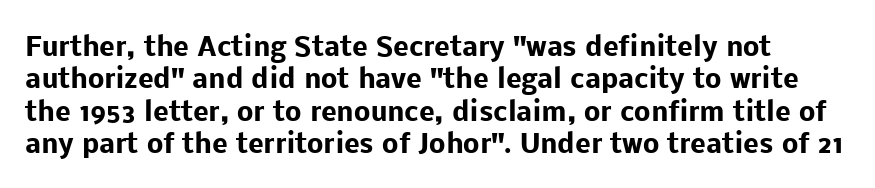
The image shows 26 px bold type, upright; set normal line spacing (1.25x), normal letter spacing, not underlined.
